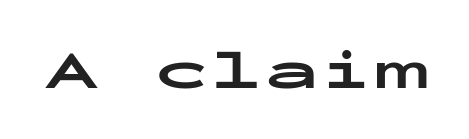
Q: Is the text bold? A: Yes.
Q: Is the text italic (slanted)? A: No, it is upright.
Q: Is the typeface a serif or a sans-serif typeface? A: Sans-serif.
Q: Is the text underlined? A: No.
Q: Is the spacing between letters normal or unusually wide? A: Normal.
Q: Width (condensed, normal, or wide)? A: Wide.
Q: Stroke contrast? A: Low.
Q: x-height? A: Medium.
Q: Monospaced? A: Yes.
